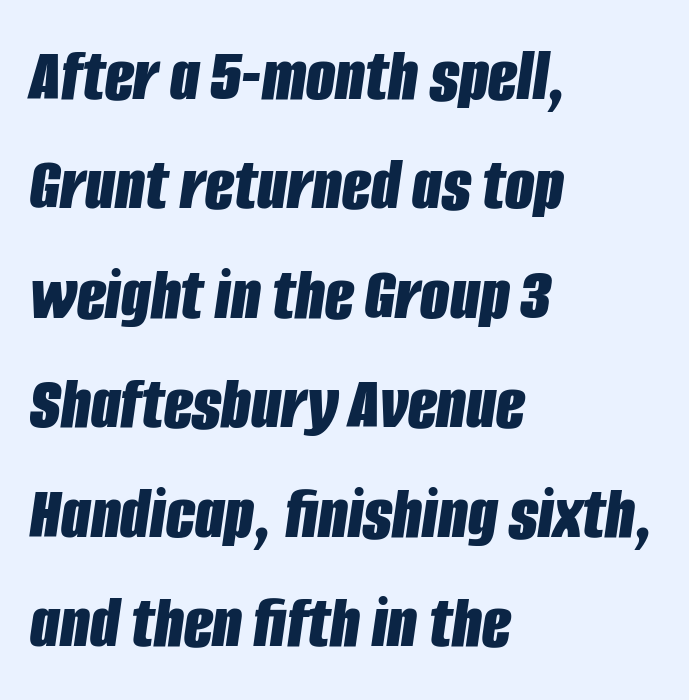
Q: Is the text bold? A: Yes.
Q: Is the text italic (slanted)? A: Yes, it leans right by about 8 degrees.
Q: Is the text underlined? A: No.
Q: How is the paragraph aligned? A: Left-aligned.
Q: Is the spacing between letters normal or unusually wide? A: Normal.
Q: Is the spacing between lines tight, normal or loose? A: Normal.
Q: Width (condensed, normal, or wide)? A: Condensed.
Q: Stroke contrast? A: Low.
Q: x-height? A: Large.
Q: Monospaced? A: No.
